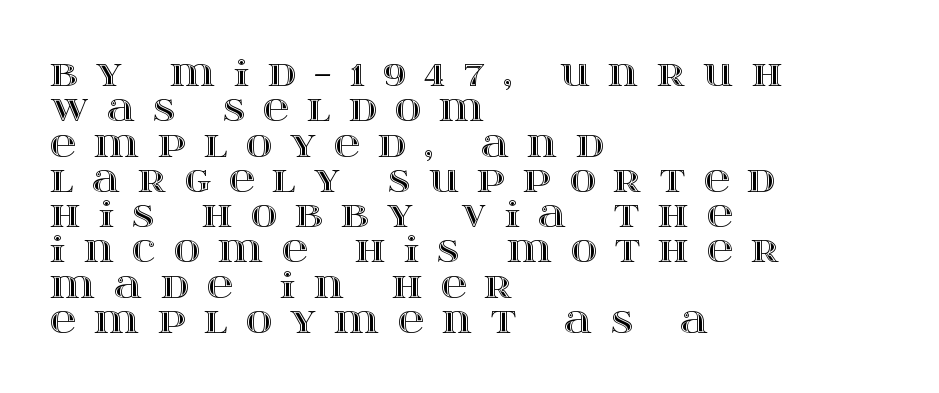
Q: Is the text italic (slanted)? A: No, it is upright.
Q: Is the text underlined? A: No.
Q: How is the paragraph aligned? A: Left-aligned.
Q: Is the spacing between letters normal or unusually wide? A: Unusually wide.
Q: Is the spacing between lines tight, normal or loose? A: Tight.
Q: Width (condensed, normal, or wide)? A: Wide.
Q: x-height? A: Large.
Q: Monospaced? A: No.
